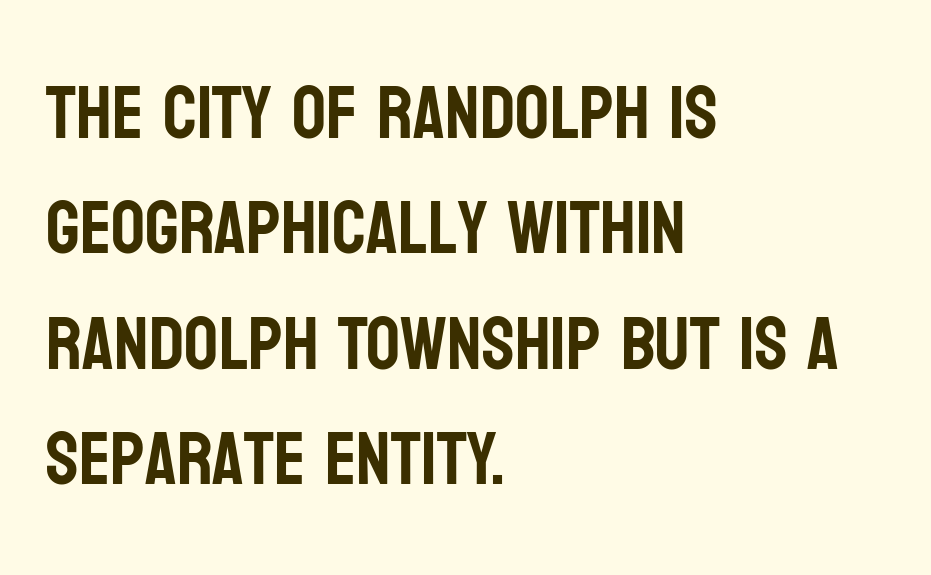
The image shows 75 px condensed sans-serif type, upright; set left-aligned, normal line spacing (1.54x), normal letter spacing, not underlined; low stroke contrast and a large x-height.
